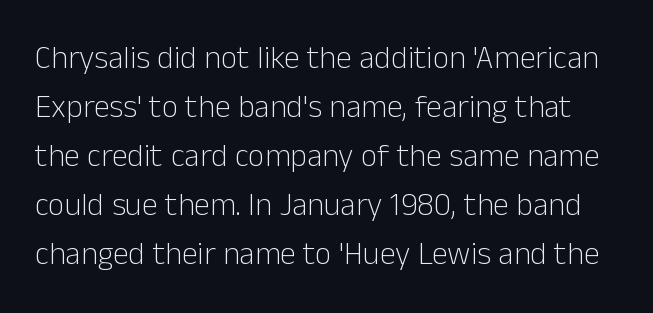
Q: Is the text bold? A: No.
Q: Is the text italic (slanted)? A: No, it is upright.
Q: Is the typeface a serif or a sans-serif typeface? A: Sans-serif.
Q: Is the text underlined? A: No.
Q: Is the spacing between letters normal or unusually wide? A: Normal.
Q: Is the spacing between lines tight, normal or loose? A: Normal.
Q: Width (condensed, normal, or wide)? A: Normal.
Q: Stroke contrast? A: Low.
Q: x-height? A: Medium.
Q: Monospaced? A: No.
